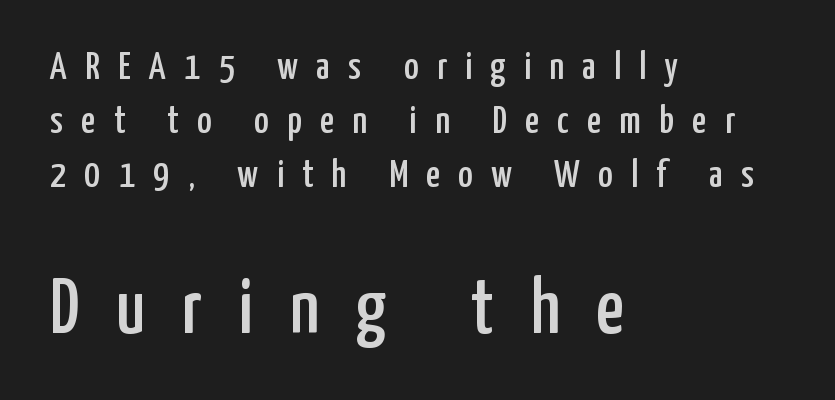
The image shows 78 px condensed sans-serif type, upright; set left-aligned, normal line spacing (1.39x), unusually wide letter spacing (+0.47 em), not underlined; the second (bottom) block is 2.0x larger; low stroke contrast and a medium x-height.
